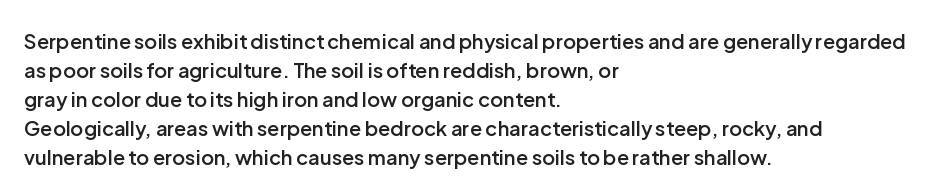
The image shows 20 px text type, upright; set left-aligned, normal line spacing (1.45x), normal letter spacing, not underlined.
